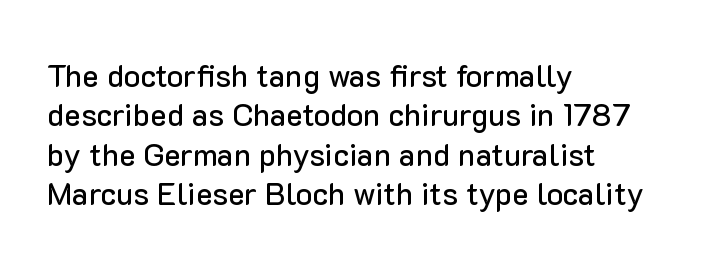
Horizontal bands of white between lines are of average thickness. In terms of letterform style, serifs are entirely absent. Notice how the passage keeps a crisp vertical edge on the left only. Is there any slant? The stems are plumb. There is no visible air inserted between adjacent glyphs. The passage shown is typed in a proportional face where columns would drift.
